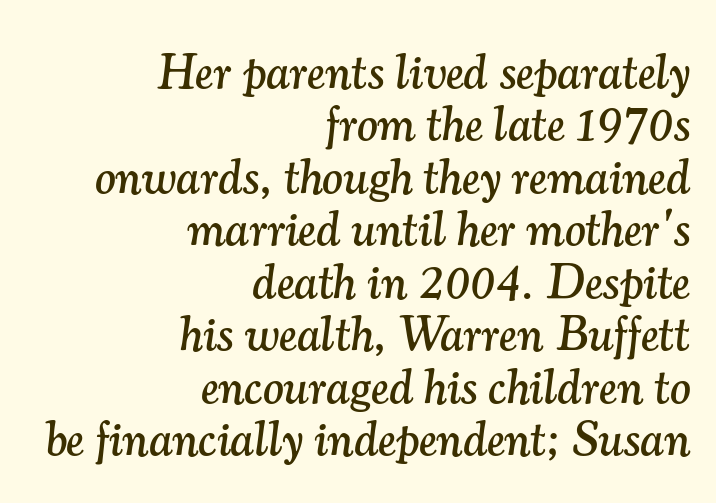
{"serif": "yes", "italic": "yes", "lean": "right", "slant_degrees": 7, "width": "normal", "stroke_contrast": "medium", "x_height": "small", "monospaced": "no", "underline": "no", "align": "right", "line_spacing": "tight", "line_spacing_ratio": 1.07, "letter_spacing": "normal", "letter_spacing_em": 0.0, "glyph_px": 49}
